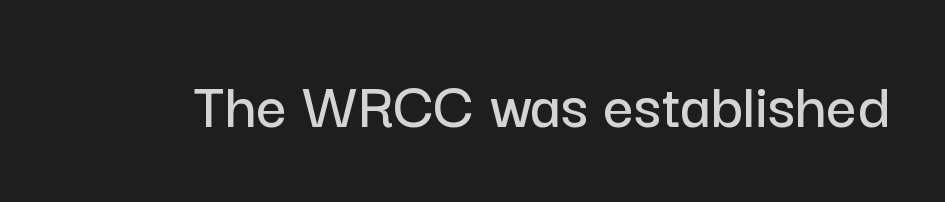
{"serif": "no", "italic": "no", "width": "normal", "stroke_contrast": "low", "x_height": "medium", "monospaced": "no", "underline": "no", "letter_spacing": "normal", "letter_spacing_em": 0.0, "glyph_px": 67}
